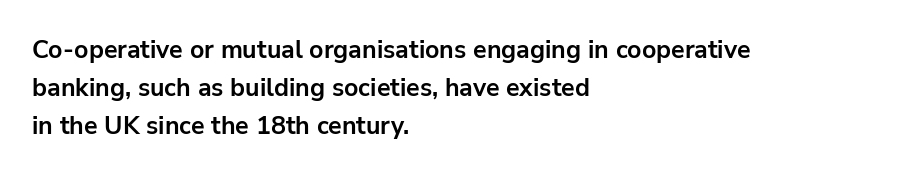
Leftover space on each line is placed entirely after the last word. Normally led — the rows are evenly, conventionally spaced. Type without underlining. Here the glyphs are tracked normally, forming tight word shapes.
